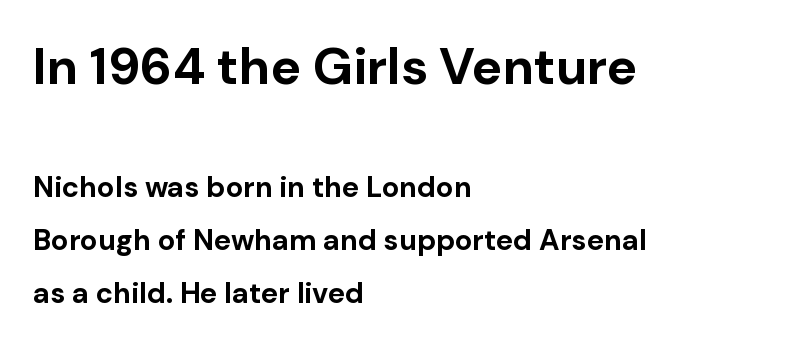
Q: Is the text bold? A: Yes.
Q: Is the text italic (slanted)? A: No, it is upright.
Q: Is the typeface a serif or a sans-serif typeface? A: Sans-serif.
Q: Is the text underlined? A: No.
Q: How is the paragraph aligned? A: Left-aligned.
Q: Is the spacing between letters normal or unusually wide? A: Normal.
Q: Which block of text is set in a larger size, the first (top) or the second (bottom)? A: The first (top) one.
Q: Width (condensed, normal, or wide)? A: Normal.
Q: Stroke contrast? A: Low.
Q: x-height? A: Medium.
Q: Monospaced? A: No.
